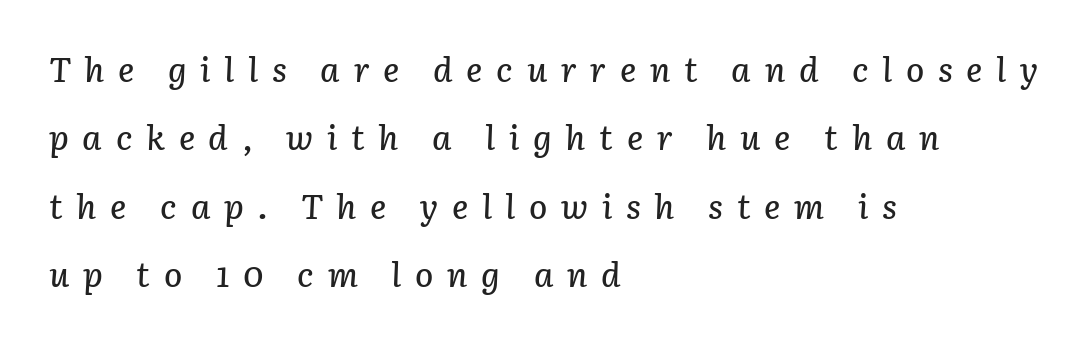
No word sits above an underline. Looks like regular typesetting: each glyph gets only the width it needs. Words appear elongated and porous because spacing is wide. Layout note: lines flush left.
